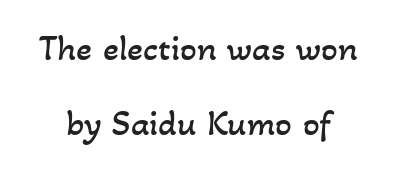
Q: Is the text bold? A: No.
Q: Is the text underlined? A: No.
Q: Is the spacing between letters normal or unusually wide? A: Normal.
Q: Is the spacing between lines tight, normal or loose? A: Loose.
Q: Width (condensed, normal, or wide)? A: Normal.
Q: Stroke contrast? A: Low.
Q: x-height? A: Small.
Q: Monospaced? A: No.
